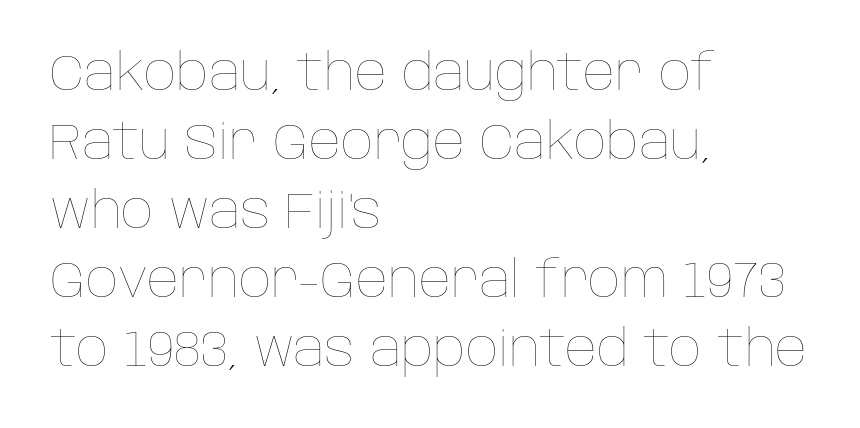
{"italic": "no", "bold": "no", "weight": "thin", "width": "normal", "stroke_contrast": "low", "x_height": "large", "monospaced": "no", "underline": "no", "align": "left", "line_spacing": "normal", "line_spacing_ratio": 1.38, "letter_spacing": "normal", "letter_spacing_em": 0.0, "glyph_px": 50}
